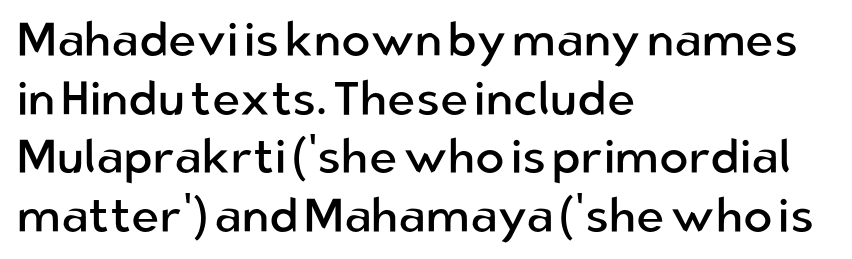
The image shows 48 px regular-weight sans-serif type, upright; set left-aligned, line spacing 1.22x, normal letter spacing, not underlined; low stroke contrast and a medium x-height.
